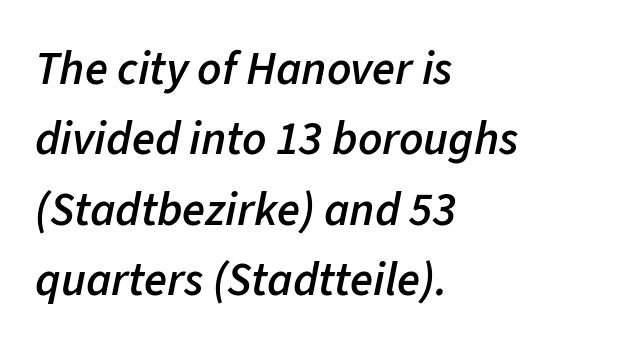
{"italic": "yes", "lean": "right", "slant_degrees": 11, "bold": "semi", "weight": "semibold", "width": "normal", "stroke_contrast": "low", "x_height": "medium", "monospaced": "no", "underline": "no", "align": "left", "line_spacing": "normal", "line_spacing_ratio": 1.5, "letter_spacing": "normal", "letter_spacing_em": 0.0, "glyph_px": 47}
